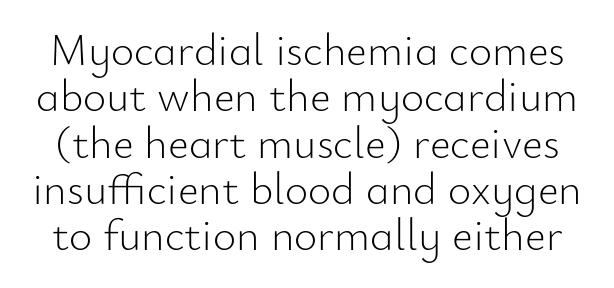
{"serif": "no", "italic": "no", "bold": "no", "weight": "light", "width": "normal", "stroke_contrast": "low", "x_height": "small", "monospaced": "no", "underline": "no", "line_spacing": "tight", "line_spacing_ratio": 1.03, "letter_spacing": "normal", "letter_spacing_em": 0.0, "glyph_px": 45}
